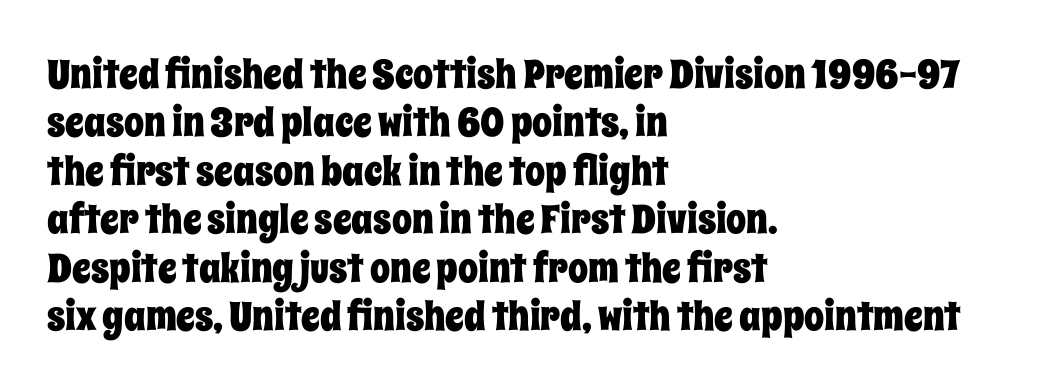
Do the characters align in a grid? No, the font is proportional. The gaps between neighbouring characters are ordinary and unremarkable. Every character sits straight up, as roman type does. The paragraph has a hard left edge and a soft right edge. Underlining? Definitely not there.
